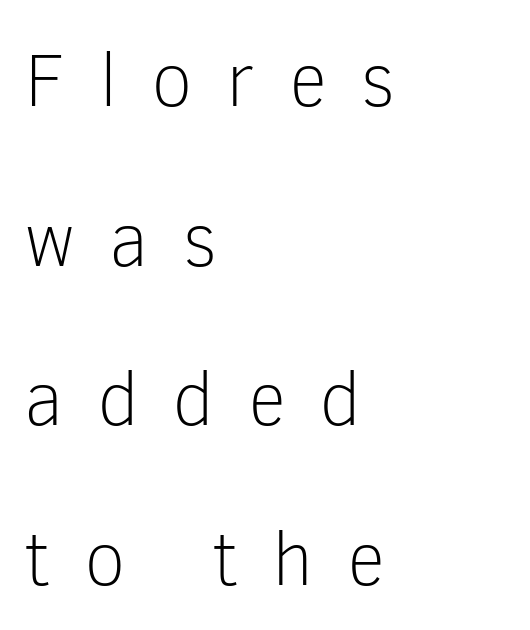
The vertical gap from one line to the next is large. Is the letter spacing exaggerated? Yes — the characters are pushed far apart. Descender tails drop into unmarked territory. Character widths vary here, with narrow letters taking less room than wide ones. Heft: none added — not bold. The letters stand upright; this is a roman face.
